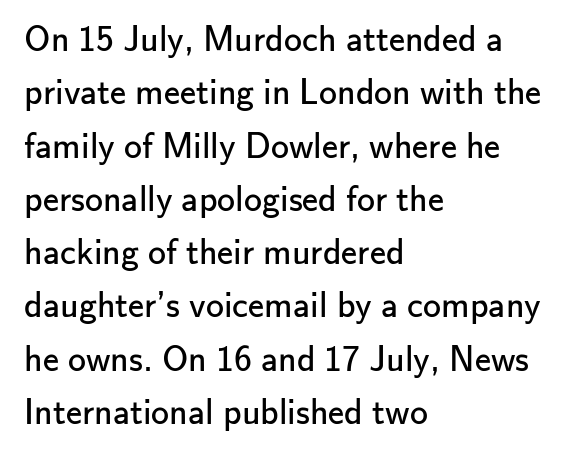
Q: Is the text bold? A: No.
Q: Is the text italic (slanted)? A: No, it is upright.
Q: Is the typeface a serif or a sans-serif typeface? A: Sans-serif.
Q: Is the text underlined? A: No.
Q: How is the paragraph aligned? A: Left-aligned.
Q: Is the spacing between letters normal or unusually wide? A: Normal.
Q: Is the spacing between lines tight, normal or loose? A: Normal.
Q: Width (condensed, normal, or wide)? A: Normal.
Q: Stroke contrast? A: Low.
Q: x-height? A: Small.
Q: Monospaced? A: No.
